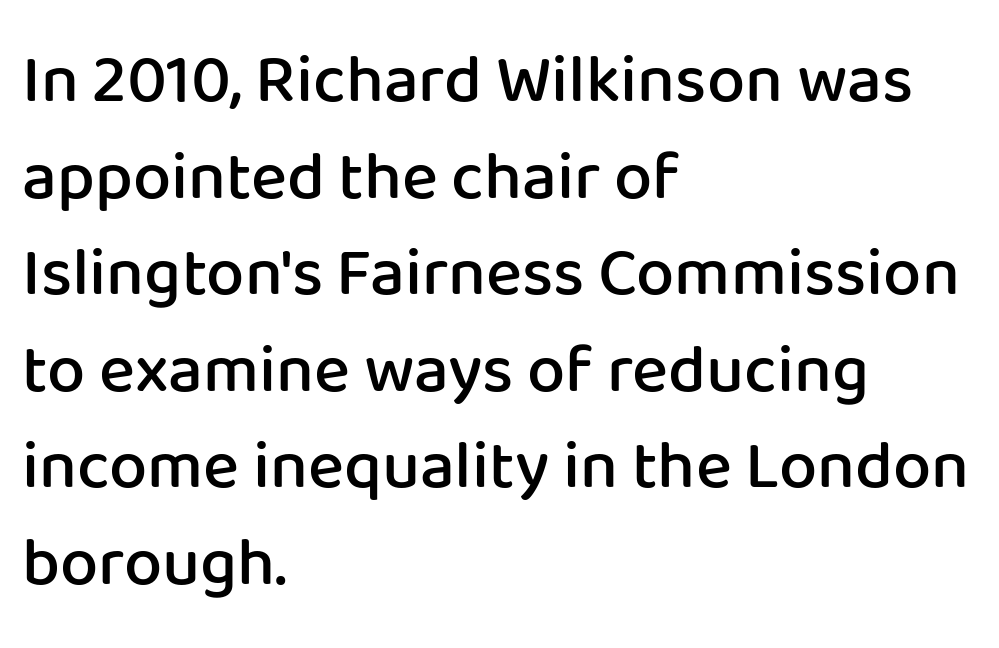
{"serif": "no", "italic": "no", "bold": "semi", "weight": "semibold", "width": "normal", "stroke_contrast": "low", "x_height": "medium", "monospaced": "no", "underline": "no", "align": "left", "line_spacing": "normal", "line_spacing_ratio": 1.42, "letter_spacing": "normal", "letter_spacing_em": 0.0, "glyph_px": 68}
